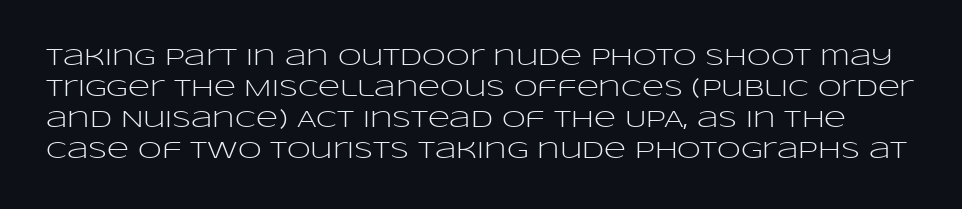
A bare baseline throughout the passage. This reads as an unemphasized weight, regular at the heaviest. It's the straight-up-and-down kind of type. The letterforms sit shoulder to shoulder at normal distance.
